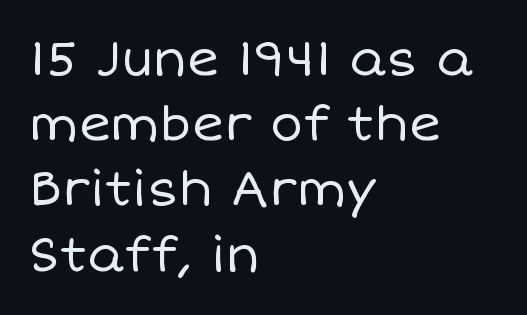
Rows of type keep a routine distance in the vertical direction. Italic? Not at all — the glyphs are vertical. Nobody drew a line under any word here. The face used here is proportionally spaced, like ordinary book or web type. The text block is weighted toward the left margin, trailing off unevenly rightward. Observe the ordinary spacing: letters are neighbours, not strangers.
